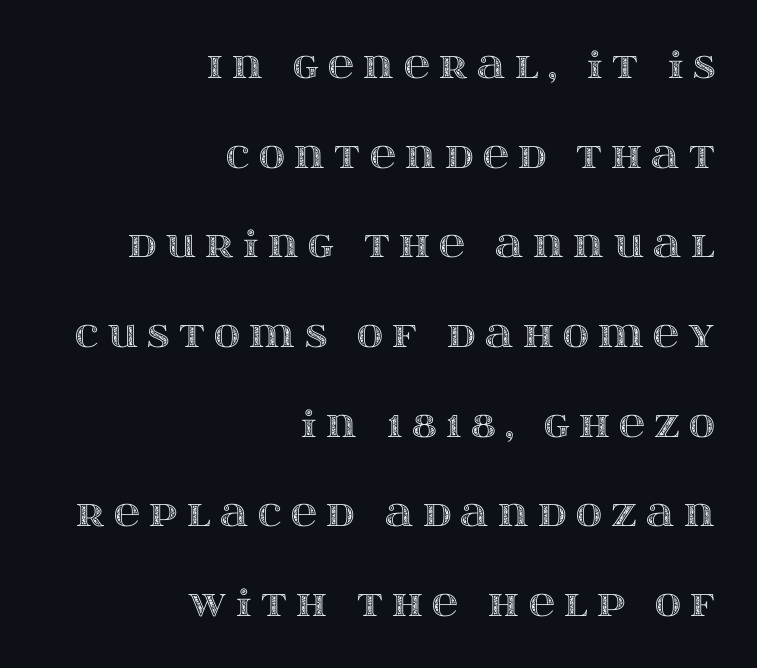
{"italic": "no", "width": "wide", "x_height": "large", "monospaced": "no", "underline": "no", "align": "right", "line_spacing": "loose", "line_spacing_ratio": 2.49, "letter_spacing": "wide", "letter_spacing_em": 0.26, "glyph_px": 36}
